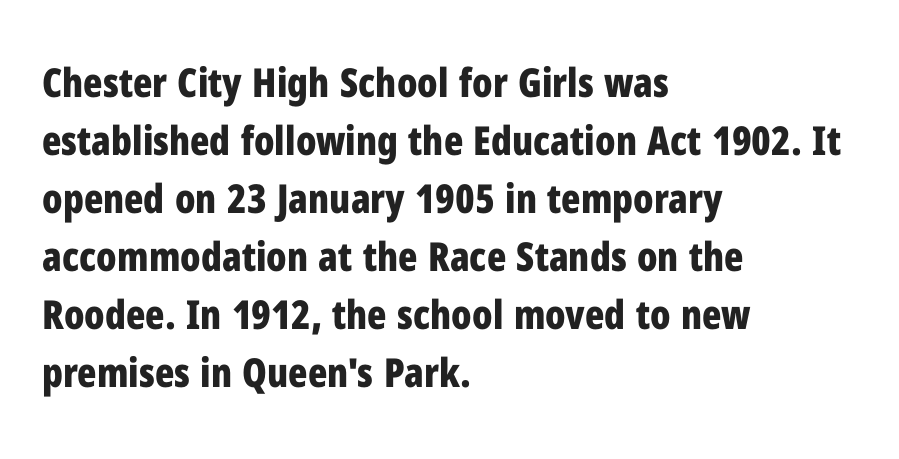
The image shows 40 px bold, condensed sans-serif type, upright; set left-aligned, normal line spacing (1.45x), normal letter spacing, not underlined; low stroke contrast and a medium x-height.
